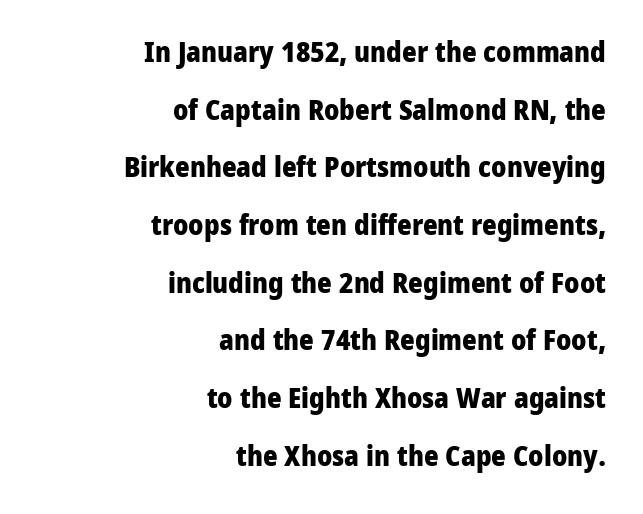
{"serif": "no", "italic": "no", "bold": "yes", "weight": "heavy", "width": "normal", "stroke_contrast": "low", "x_height": "medium", "monospaced": "no", "underline": "no", "align": "right", "line_spacing": "loose", "line_spacing_ratio": 2.06, "letter_spacing": "normal", "letter_spacing_em": 0.0, "glyph_px": 28}
